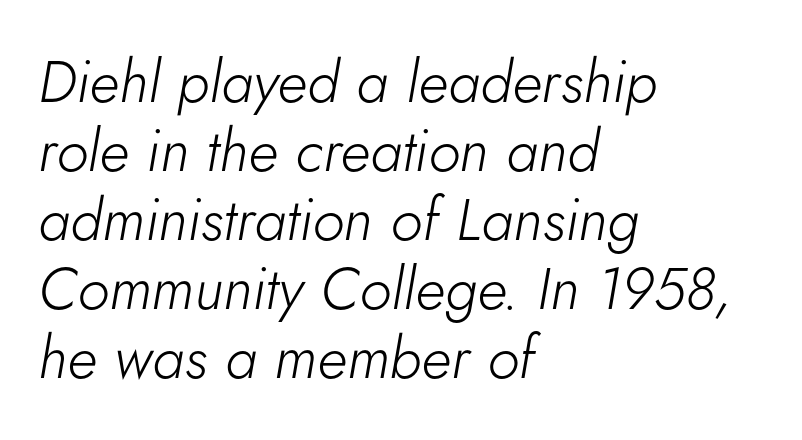
Q: Is the text bold? A: No.
Q: Is the text italic (slanted)? A: Yes, it leans right by about 5 degrees.
Q: Is the text underlined? A: No.
Q: How is the paragraph aligned? A: Left-aligned.
Q: Is the spacing between letters normal or unusually wide? A: Normal.
Q: Width (condensed, normal, or wide)? A: Normal.
Q: Stroke contrast? A: Low.
Q: x-height? A: Small.
Q: Monospaced? A: No.
